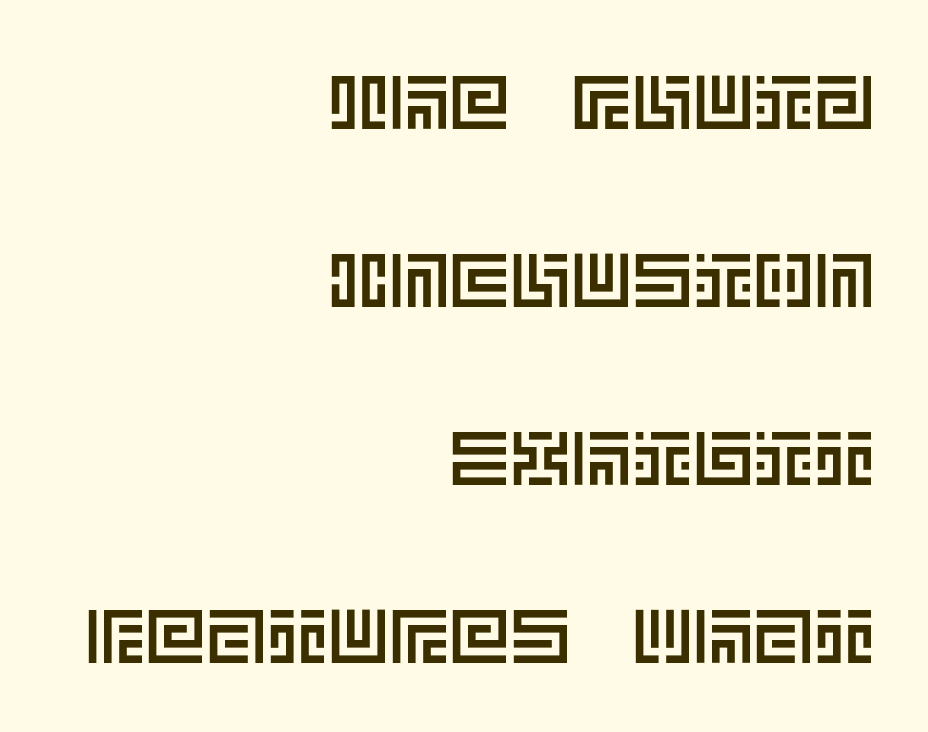
The image shows 76 px text type, upright; set right-aligned, loose line spacing (2.34x), normal letter spacing, not underlined; a large x-height.
